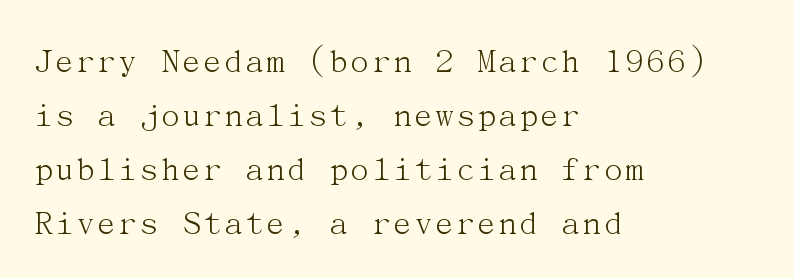
Q: Is the text bold? A: No.
Q: Is the text italic (slanted)? A: No, it is upright.
Q: Is the typeface a serif or a sans-serif typeface? A: Serif.
Q: Is the text underlined? A: No.
Q: How is the paragraph aligned? A: Left-aligned.
Q: Is the spacing between letters normal or unusually wide? A: Normal.
Q: Is the spacing between lines tight, normal or loose? A: Normal.
Q: Width (condensed, normal, or wide)? A: Normal.
Q: Stroke contrast? A: Medium.
Q: x-height? A: Medium.
